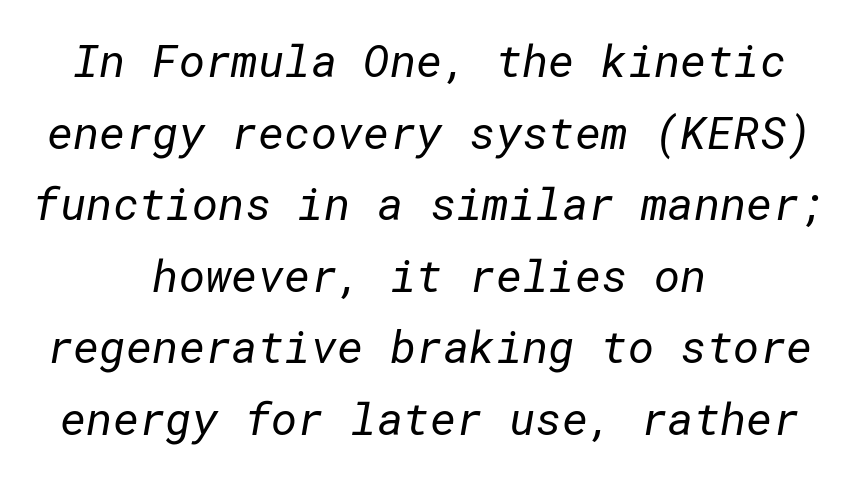
Q: Is the text bold? A: No.
Q: Is the typeface a serif or a sans-serif typeface? A: Sans-serif.
Q: Is the text underlined? A: No.
Q: How is the paragraph aligned? A: Centered.
Q: Is the spacing between letters normal or unusually wide? A: Normal.
Q: Is the spacing between lines tight, normal or loose? A: Normal.
Q: Width (condensed, normal, or wide)? A: Normal.
Q: Stroke contrast? A: Low.
Q: x-height? A: Medium.
